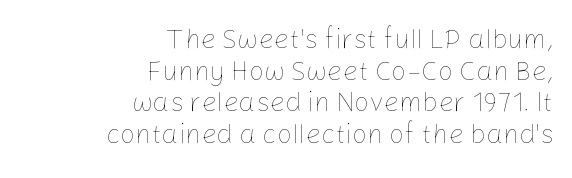
Q: Is the text bold? A: No.
Q: Is the text italic (slanted)? A: No, it is upright.
Q: Is the text underlined? A: No.
Q: How is the paragraph aligned? A: Right-aligned.
Q: Is the spacing between letters normal or unusually wide? A: Normal.
